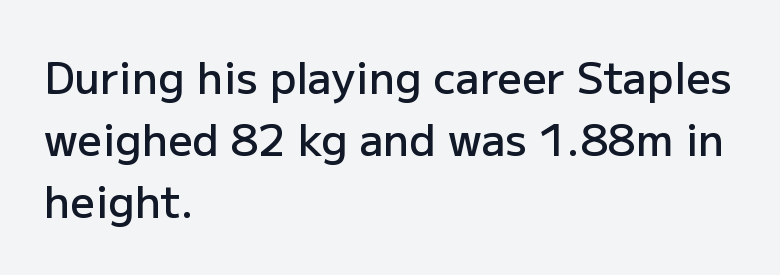
Q: Is the text bold? A: Semi-bold.
Q: Is the text italic (slanted)? A: No, it is upright.
Q: Is the typeface a serif or a sans-serif typeface? A: Sans-serif.
Q: Is the text underlined? A: No.
Q: How is the paragraph aligned? A: Left-aligned.
Q: Is the spacing between letters normal or unusually wide? A: Normal.
Q: Is the spacing between lines tight, normal or loose? A: Normal.
Q: Width (condensed, normal, or wide)? A: Normal.
Q: Stroke contrast? A: Low.
Q: x-height? A: Medium.
Q: Monospaced? A: No.
